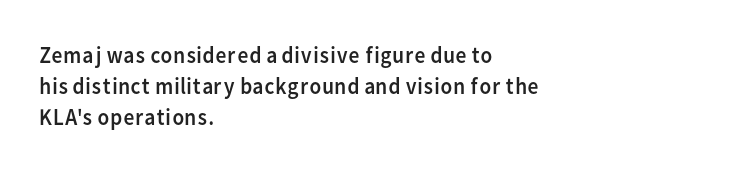
{"italic": "no", "bold": "no", "underline": "no", "align": "left", "line_spacing": "normal", "line_spacing_ratio": 1.3, "letter_spacing": "normal", "letter_spacing_em": 0.0, "glyph_px": 24}
